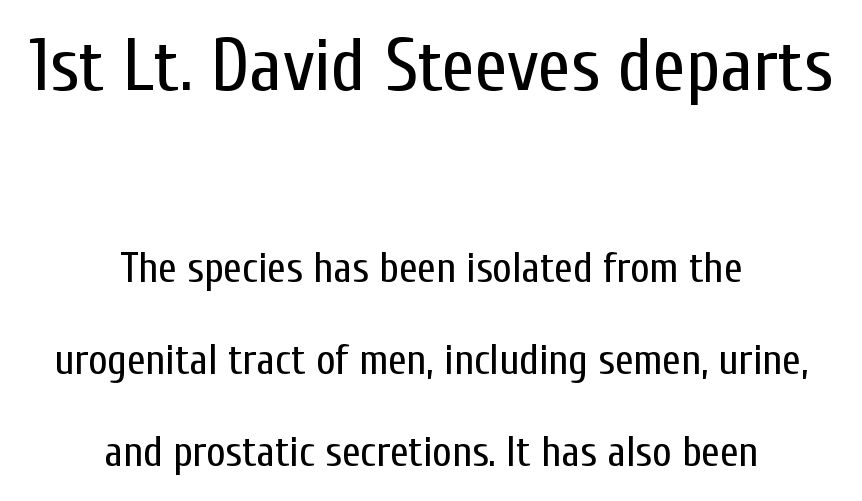
Nobody drew a line under any word here. Do the letters lean? They stand straight. Proportional: the letters do not fall into vertical columns. Unbolded letterforms with no extra heft. A great deal of white space separates one row of letters from the next.
